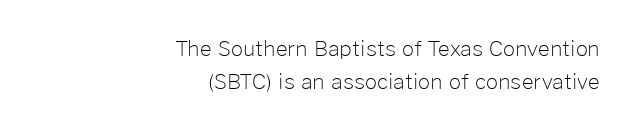
{"italic": "no", "bold": "no", "underline": "no", "align": "right", "line_spacing": "normal", "line_spacing_ratio": 1.58, "letter_spacing": "normal", "letter_spacing_em": 0.0, "glyph_px": 21}
